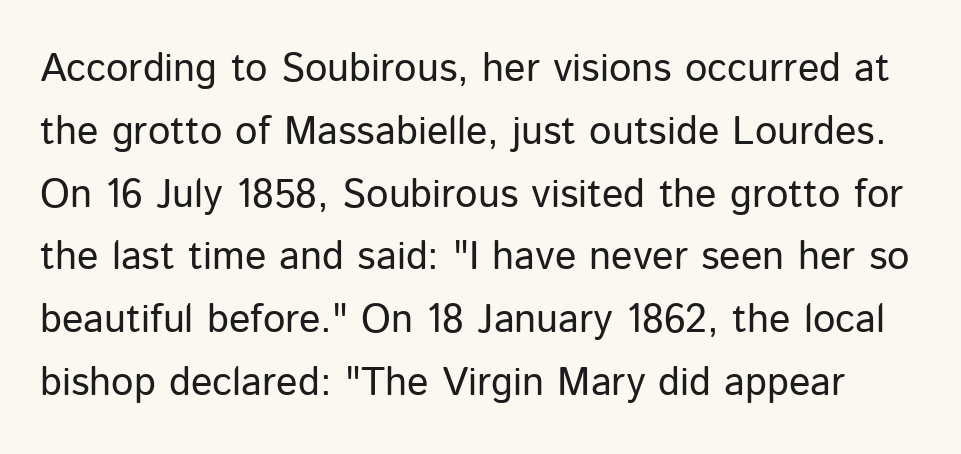
Nothing unusual about the tracking: characters are spaced as the font intends. Nope, no serifs anywhere on these letters. Check the space under the baseline: it is left empty. Evenly set lines give the paragraph a standard silhouette. The typeface has the unassuming heft of standard copy or less. The letters advance in unequal steps, a hallmark of proportional type.
